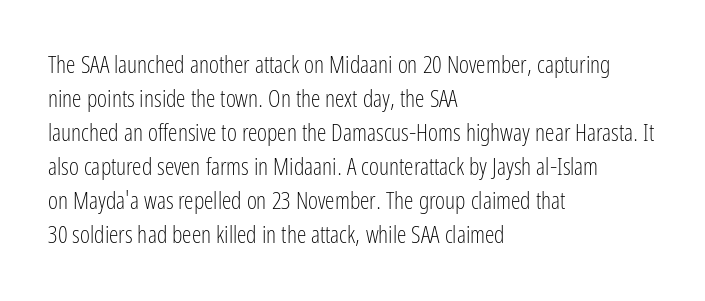
{"italic": "no", "bold": "no", "underline": "no", "align": "left", "line_spacing": "normal", "line_spacing_ratio": 1.42, "letter_spacing": "normal", "letter_spacing_em": 0.0, "glyph_px": 24}
